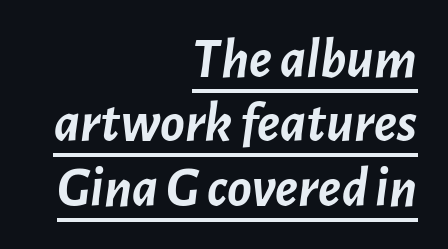
{"italic": "yes", "lean": "right", "slant_degrees": 7, "bold": "yes", "weight": "semibold", "width": "normal", "stroke_contrast": "low", "x_height": "medium", "monospaced": "no", "underline": "yes", "align": "right", "line_spacing": "tight", "line_spacing_ratio": 1.13, "letter_spacing": "normal", "letter_spacing_em": 0.0, "glyph_px": 57}
